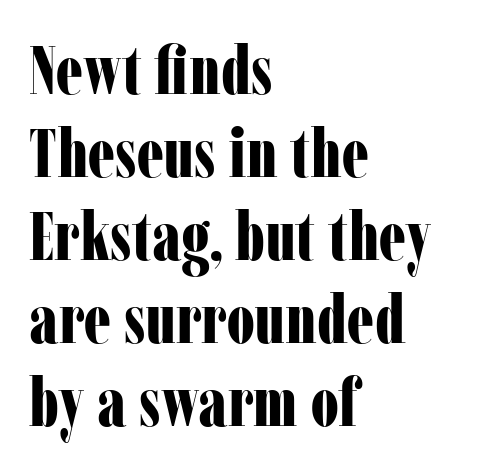
Q: Is the text bold? A: Yes.
Q: Is the text italic (slanted)? A: No, it is upright.
Q: Is the typeface a serif or a sans-serif typeface? A: Serif.
Q: Is the text underlined? A: No.
Q: How is the paragraph aligned? A: Left-aligned.
Q: Is the spacing between letters normal or unusually wide? A: Normal.
Q: Width (condensed, normal, or wide)? A: Condensed.
Q: Stroke contrast? A: Low.
Q: x-height? A: Medium.
Q: Monospaced? A: No.
